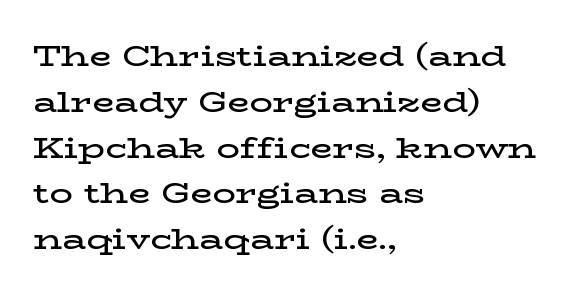
{"serif": "yes", "italic": "no", "bold": "semi", "weight": "semibold", "width": "wide", "stroke_contrast": "low", "x_height": "medium", "monospaced": "no", "underline": "no", "align": "left", "line_spacing": "normal", "line_spacing_ratio": 1.58, "letter_spacing": "normal", "letter_spacing_em": 0.0, "glyph_px": 29}
